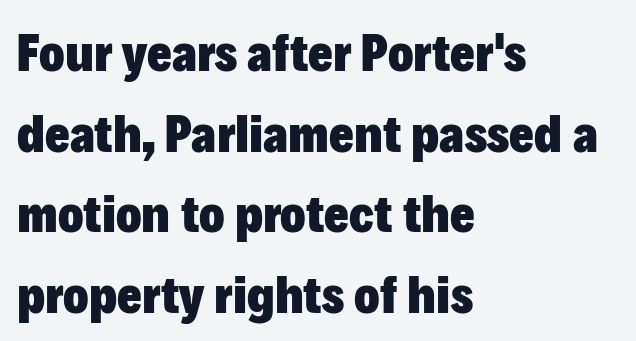
Looks like regular typesetting: each glyph gets only the width it needs. Italic? Not at all — the glyphs are vertical. Observe the ordinary spacing: letters are neighbours, not strangers. The typesetter chose a ragged-right arrangement here. Stroke terminals: plain, sans-serif. Does the leading feel generous? No, just average.
